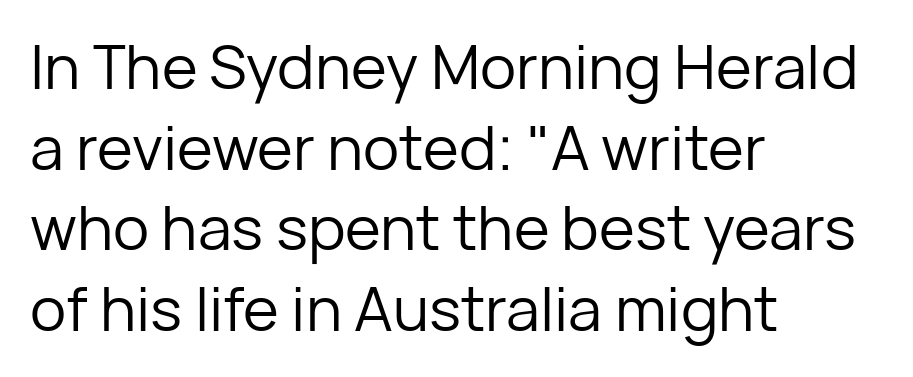
The image shows 61 px regular-weight sans-serif type, upright; set left-aligned, normal line spacing (1.32x), normal letter spacing, not underlined; low stroke contrast and a medium x-height.
